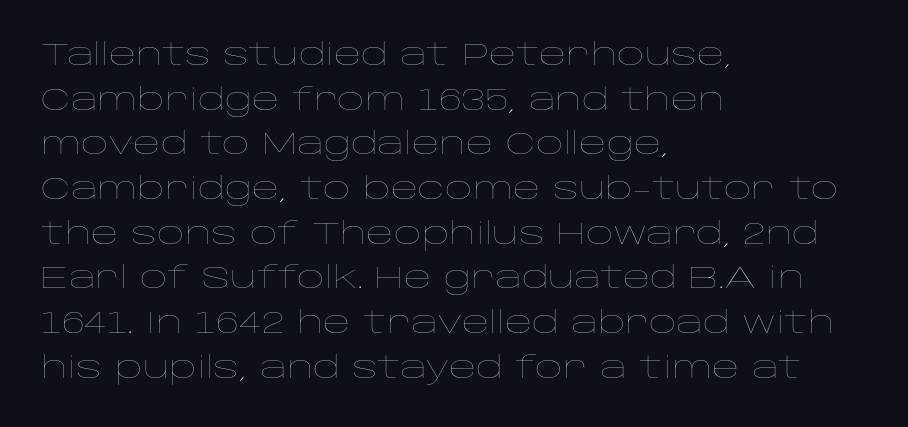
Is this a heavy cut? Hardly; it is regular or lighter. Ascenders rise straight up at ninety degrees. The space directly below the letters is spotless. Baseline-to-baseline distance is the conventional proportion of letter height.
